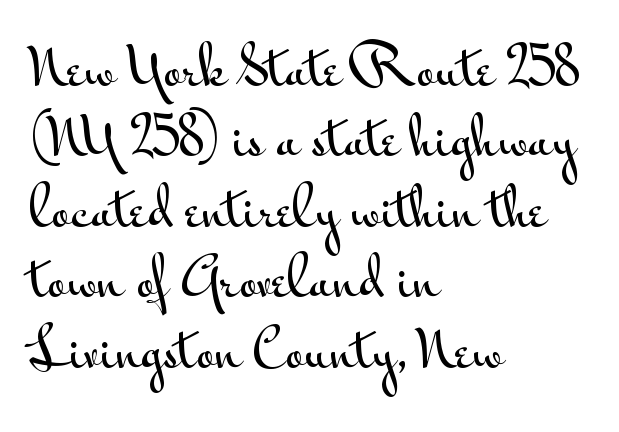
Q: Is the text italic (slanted)? A: Yes.
Q: Is the typeface a serif or a sans-serif typeface? A: Sans-serif.
Q: Is the text underlined? A: No.
Q: How is the paragraph aligned? A: Left-aligned.
Q: Is the spacing between letters normal or unusually wide? A: Normal.
Q: Is the spacing between lines tight, normal or loose? A: Normal.
Q: Width (condensed, normal, or wide)? A: Wide.
Q: Stroke contrast? A: Medium.
Q: x-height? A: Small.
Q: Monospaced? A: No.
